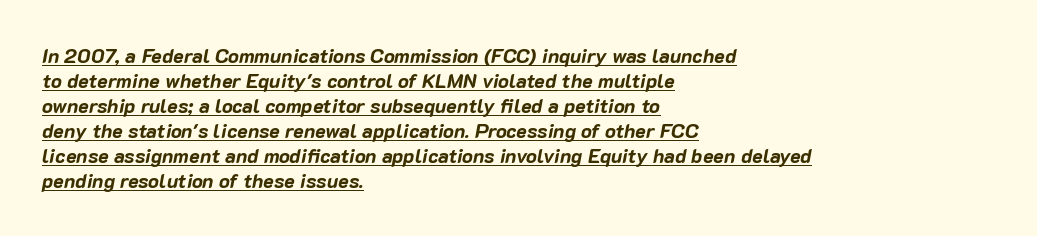
Leading matches the norm, producing a regular column. An italicized treatment has been applied to the whole sample. The ragged edge is on the right, which tells us the setting is flush left. Students, observe the line beneath the letters — that is underlining. Characters follow at the spacing the type designer built in. Weight check: bold — yes, fully.
